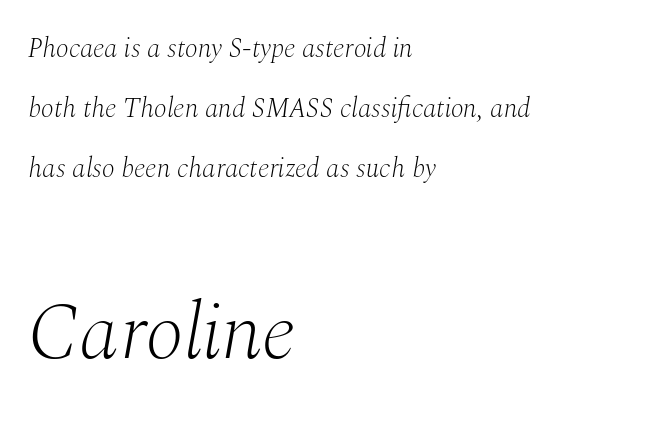
{"serif": "yes", "italic": "yes", "lean": "right", "slant_degrees": 10, "bold": "no", "weight": "light", "width": "normal", "stroke_contrast": "medium", "x_height": "medium", "monospaced": "no", "underline": "no", "align": "left", "line_spacing": "loose", "line_spacing_ratio": 2.23, "letter_spacing": "normal", "letter_spacing_em": 0.0, "larger_block": "second", "size_ratio": 2.96, "glyph_px": 80}
